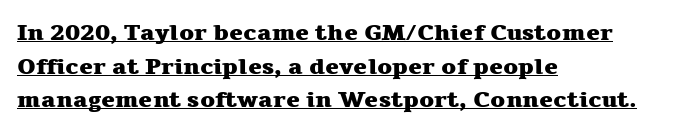
The passage shown has conventional tracking throughout. All the whitespace from short lines collects on the right. This is underlined copy, the kind a proofreader might mark for attention. If you drew a line through each stem, it would be perfectly vertical. These lines sit exactly where default settings would place them.
